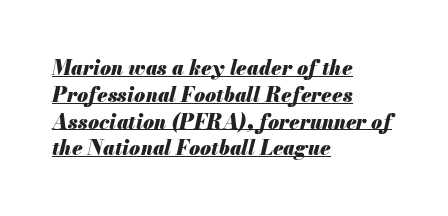
Standard letterfit; no display-style spreading of the glyphs. A rule runs beneath these lines of type. In terms of posture, this sample is oblique. A student would call this left alignment; a typographer would say flush left, rag right.
